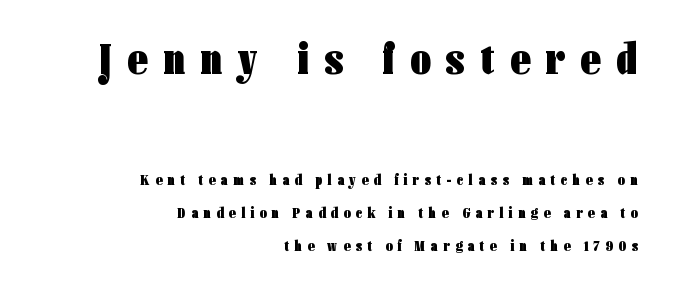
Caption: multi-line text, flush right, ragged left. The typesetting leans heavy: a genuine bold. Successive baselines arrive slowly, with a big drop between each. Bare-footed words on every line. If you squint, the top block still reads clearly — it's the larger of the two. No italicization has been applied; the sample stays upright.
